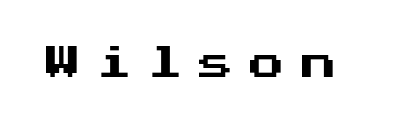
Descenders are the only things crossing below the line. Substantial extra tracking has been applied to these lines. The specimen reads as upright at a glance. This sample uses a sans-serif face.
